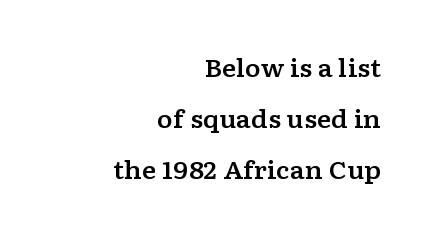
Q: Is the text italic (slanted)? A: No, it is upright.
Q: Is the text underlined? A: No.
Q: How is the paragraph aligned? A: Right-aligned.
Q: Is the spacing between letters normal or unusually wide? A: Normal.
Q: Is the spacing between lines tight, normal or loose? A: Loose.
